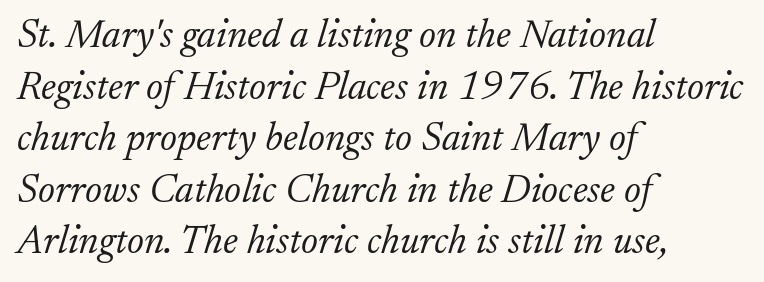
The image shows 40 px light serif type, italic (leaning right); set left-aligned, normal line spacing (1.29x), normal letter spacing, not underlined; low stroke contrast and a small x-height.
